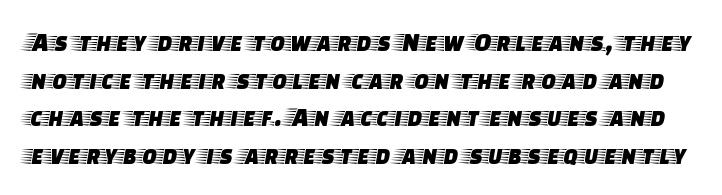
Q: Is the text italic (slanted)? A: Yes.
Q: Is the text underlined? A: No.
Q: Is the spacing between letters normal or unusually wide? A: Normal.
Q: Is the spacing between lines tight, normal or loose? A: Normal.
